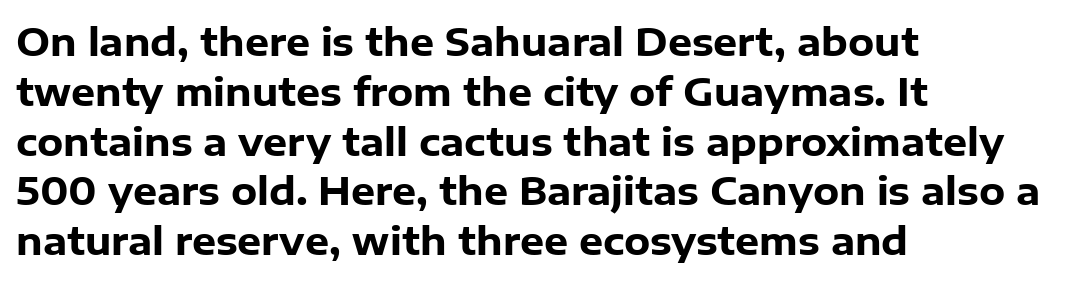
The setting favours the left margin, as ordinary paragraphs usually do. A clean baseline with only descenders dipping below it. Designer's note — italics off, roman on. Nothing unusual about the tracking: characters are spaced as the font intends. A typesetter would call this proportional, since set widths differ per character.
